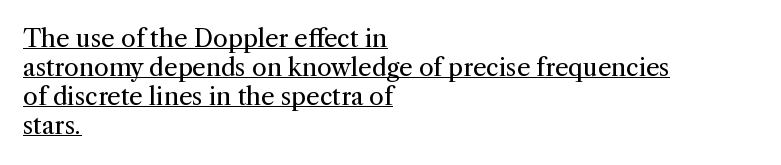
Q: Is the text bold? A: No.
Q: Is the text italic (slanted)? A: No, it is upright.
Q: Is the text underlined? A: Yes.
Q: How is the paragraph aligned? A: Left-aligned.
Q: Is the spacing between letters normal or unusually wide? A: Normal.
